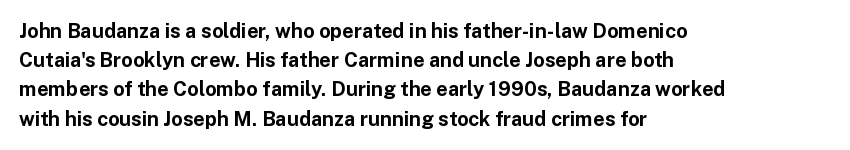
The image shows 20 px bold type, upright; set left-aligned, normal line spacing (1.46x), normal letter spacing, not underlined.
